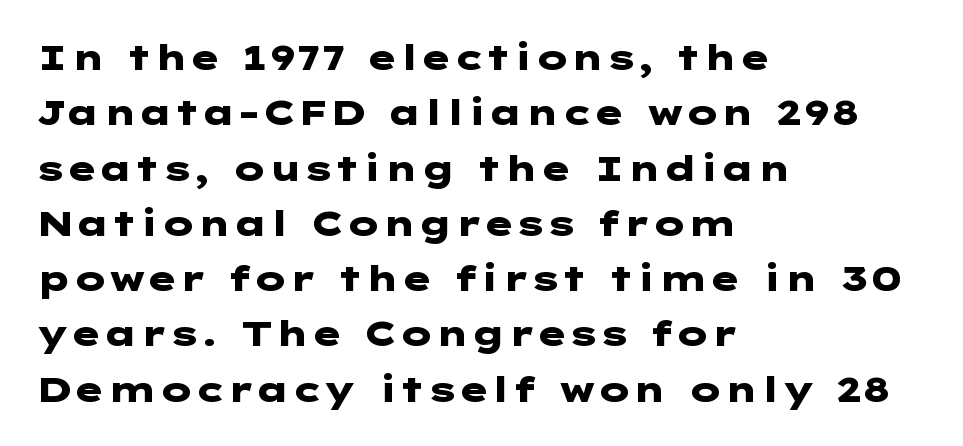
{"serif": "no", "italic": "no", "bold": "yes", "weight": "heavy", "width": "wide", "stroke_contrast": "low", "x_height": "medium", "underline": "no", "align": "left", "line_spacing": "normal", "line_spacing_ratio": 1.58, "letter_spacing": "normal", "letter_spacing_em": 0.0, "glyph_px": 35}
